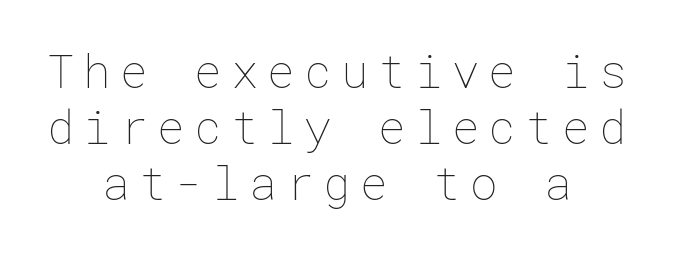
{"italic": "no", "bold": "no", "weight": "thin", "width": "normal", "stroke_contrast": "low", "x_height": "medium", "underline": "no", "align": "center", "line_spacing_ratio": 1.22, "letter_spacing": "wide", "letter_spacing_em": 0.2, "glyph_px": 46}
